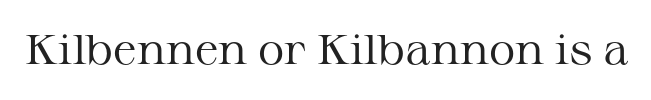
Any mark beneath the type? The region is blank. Serif or sans? Serif — the stroke terminals have little feet. Do the characters align in a grid? No, the font is proportional. Weight: regular or lighter. Spacing between characters is what you'd get straight out of the box. A roman cut, with each character standing at attention.
